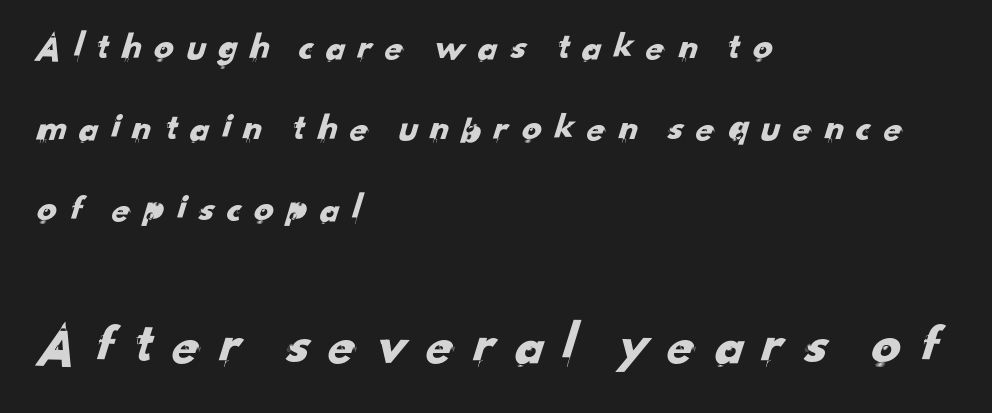
The image shows 58 px sans-serif type; set left-aligned, loose line spacing (2.08x), unusually wide letter spacing (+0.25 em), not underlined; the second (bottom) block is 1.49x larger; low stroke contrast and a small x-height.
